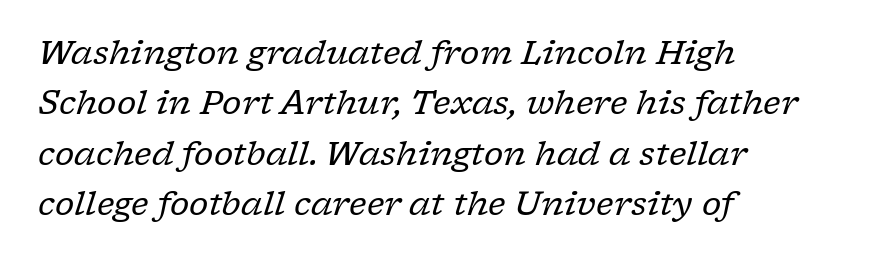
Q: Is the text bold? A: No.
Q: Is the text italic (slanted)? A: Yes, it leans right by about 17 degrees.
Q: Is the typeface a serif or a sans-serif typeface? A: Serif.
Q: Is the text underlined? A: No.
Q: How is the paragraph aligned? A: Left-aligned.
Q: Is the spacing between letters normal or unusually wide? A: Normal.
Q: Is the spacing between lines tight, normal or loose? A: Normal.
Q: Width (condensed, normal, or wide)? A: Normal.
Q: Stroke contrast? A: Low.
Q: x-height? A: Medium.
Q: Monospaced? A: No.
